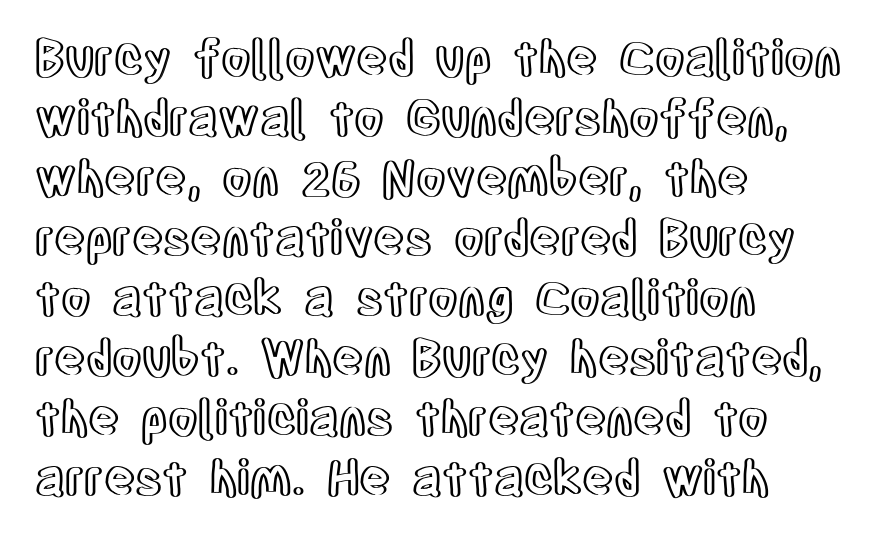
{"italic": "no", "width": "condensed", "x_height": "large", "monospaced": "no", "underline": "no", "align": "left", "line_spacing": "normal", "line_spacing_ratio": 1.25, "letter_spacing": "normal", "letter_spacing_em": 0.0, "glyph_px": 48}
